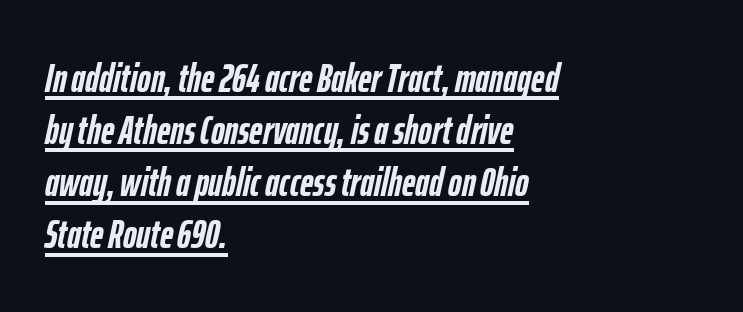
{"italic": "yes", "lean": "right", "slant_degrees": 12, "bold": "yes", "weight": "semibold", "width": "condensed", "stroke_contrast": "low", "x_height": "medium", "monospaced": "no", "underline": "yes", "align": "left", "line_spacing": "normal", "line_spacing_ratio": 1.27, "letter_spacing": "normal", "letter_spacing_em": 0.0, "glyph_px": 41}
